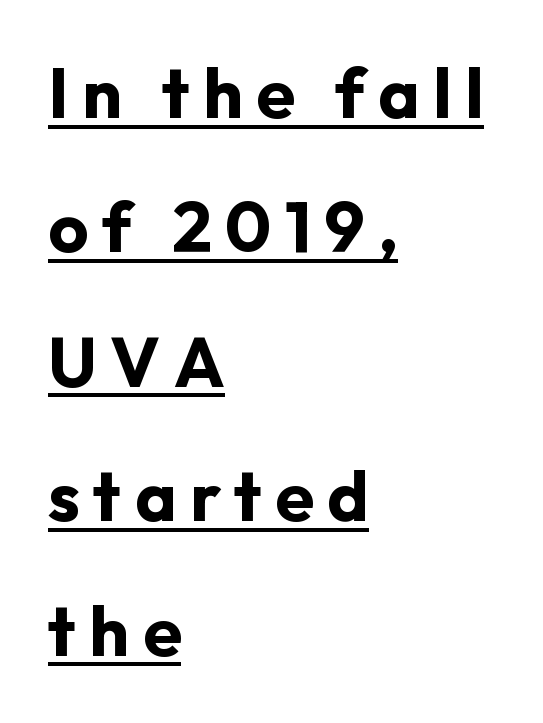
The image shows 70 px bold sans-serif type, upright; set left-aligned, loose line spacing (1.92x), underlined; low stroke contrast and a medium x-height.
